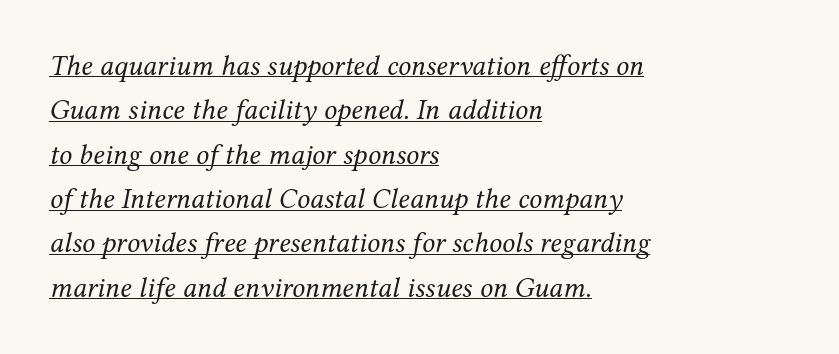
{"serif": "yes", "italic": "yes", "lean": "right", "slant_degrees": 12, "bold": "no", "weight": "regular", "width": "normal", "stroke_contrast": "medium", "x_height": "medium", "monospaced": "no", "underline": "yes", "align": "left", "line_spacing": "normal", "line_spacing_ratio": 1.53, "letter_spacing": "normal", "letter_spacing_em": 0.0, "glyph_px": 29}
